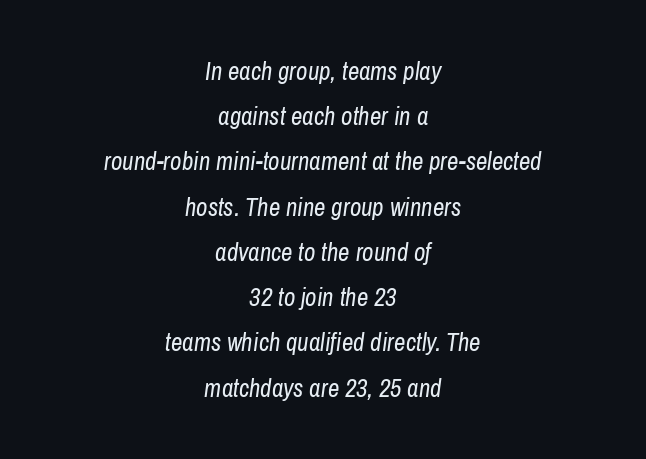
Q: Is the text bold? A: No.
Q: Is the text italic (slanted)? A: Yes, it leans right by about 8 degrees.
Q: Is the text underlined? A: No.
Q: How is the paragraph aligned? A: Centered.
Q: Is the spacing between letters normal or unusually wide? A: Normal.
